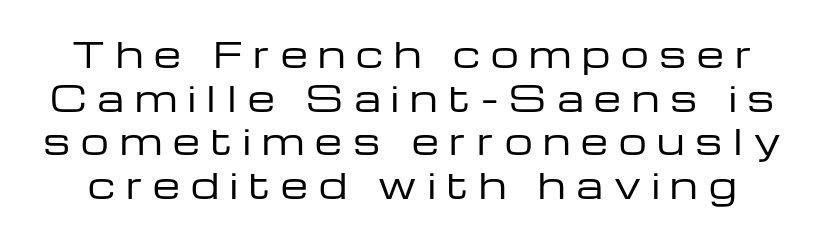
Unmarked baselines from the first word to the last. The letters look calm and open, with moderate or lighter stems. Does the lettering tilt? It doesn't — this is upright. A sans-serif font was chosen for this passage. Each word looks stretched out because of the extra space between its letters. The passage shown stacks its lines at a standard gap.
